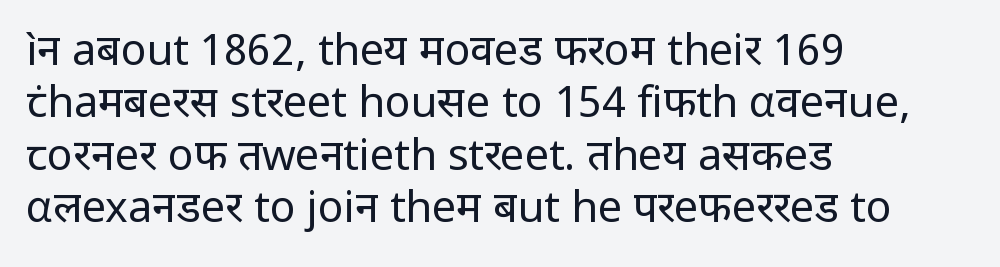
The image shows 43 px regular-weight sans-serif type, upright; set left-aligned, line spacing 1.22x, normal letter spacing, not underlined; low stroke contrast and a medium x-height.
